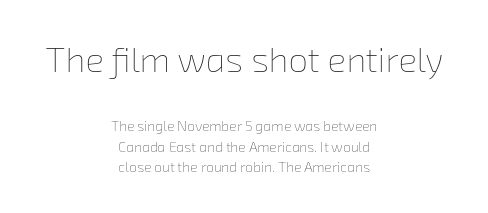
The image shows 35 px thin type; set centered, normal line spacing (1.48x), normal letter spacing, not underlined; the first (top) block is 2.5x larger; low stroke contrast and a medium x-height.
